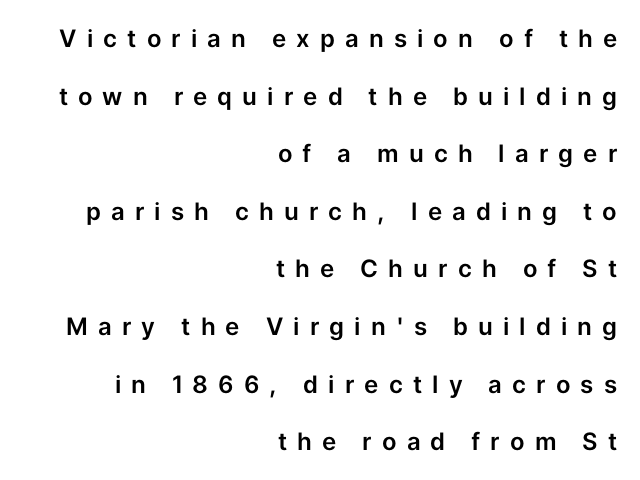
{"italic": "no", "underline": "no", "align": "right", "line_spacing": "loose", "line_spacing_ratio": 2.4, "letter_spacing": "wide", "letter_spacing_em": 0.42, "glyph_px": 24}
